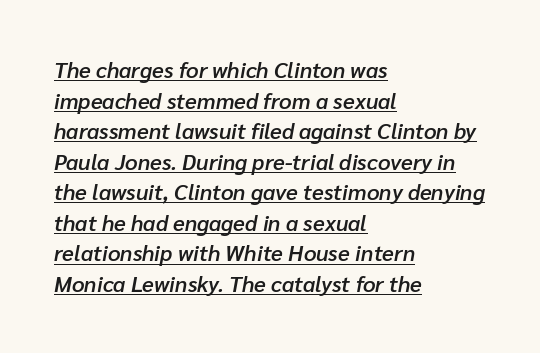
{"italic": "yes", "lean": "right", "slant_degrees": 10, "bold": "semi", "underline": "yes", "align": "left", "line_spacing": "normal", "line_spacing_ratio": 1.39, "letter_spacing": "normal", "letter_spacing_em": 0.0, "glyph_px": 22}
